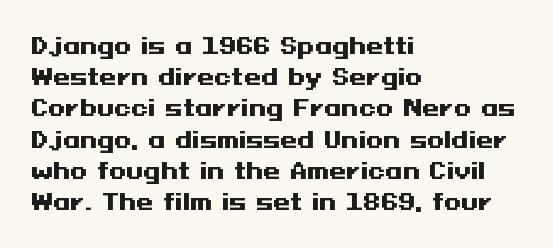
Q: Is the text bold? A: Yes.
Q: Is the text italic (slanted)? A: No, it is upright.
Q: Is the text underlined? A: No.
Q: How is the paragraph aligned? A: Left-aligned.
Q: Is the spacing between letters normal or unusually wide? A: Normal.
Q: Is the spacing between lines tight, normal or loose? A: Normal.
